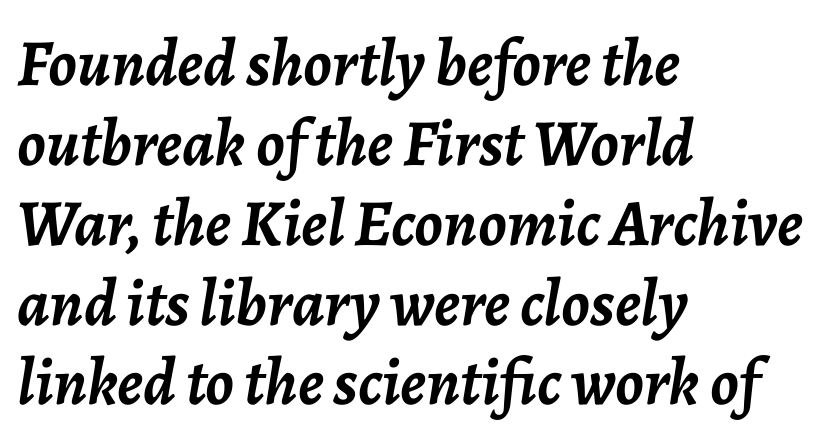
The image shows 66 px semibold type, italic (leaning right); set left-aligned, line spacing 1.21x, normal letter spacing, not underlined; low stroke contrast and a medium x-height.
